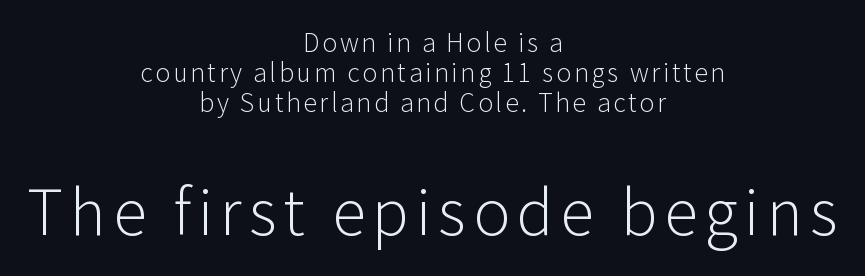
Q: Is the text bold? A: No.
Q: Is the text italic (slanted)? A: No, it is upright.
Q: Is the typeface a serif or a sans-serif typeface? A: Sans-serif.
Q: Is the text underlined? A: No.
Q: How is the paragraph aligned? A: Centered.
Q: Which block of text is set in a larger size, the first (top) or the second (bottom)? A: The second (bottom) one.
Q: Width (condensed, normal, or wide)? A: Normal.
Q: Stroke contrast? A: Low.
Q: x-height? A: Medium.
Q: Monospaced? A: No.
